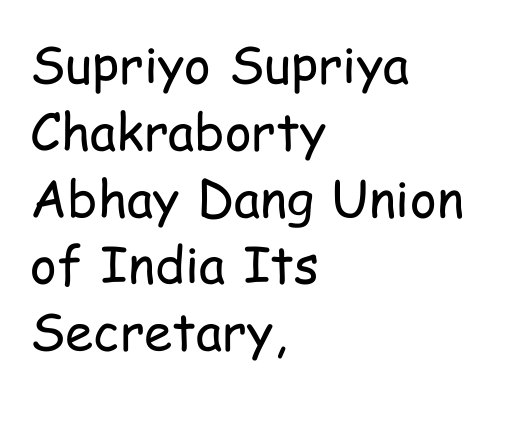
The image shows 51 px regular-weight, condensed sans-serif type, upright; set left-aligned, normal line spacing (1.31x), normal letter spacing, not underlined; low stroke contrast and a medium x-height.
